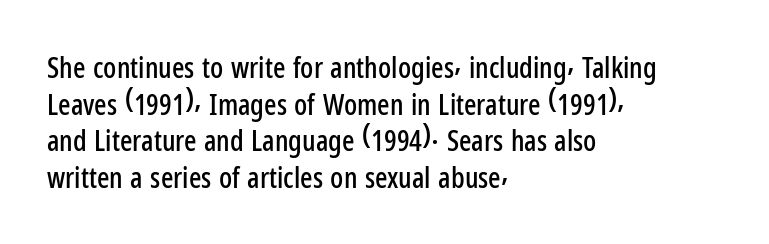
The image shows 29 px condensed sans-serif type, upright; set left-aligned, normal line spacing (1.26x), normal letter spacing, not underlined; low stroke contrast and a medium x-height.
